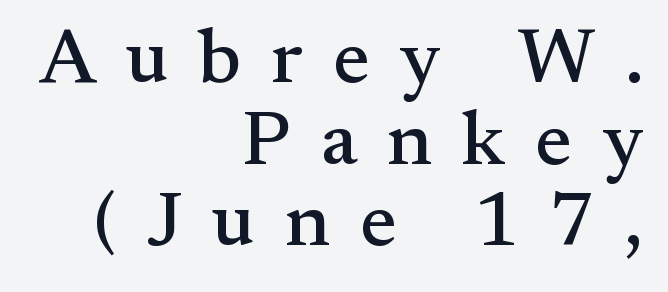
The image shows 77 px serif type, upright; set right-aligned, tight line spacing (1.06x), unusually wide letter spacing (+0.39 em), not underlined; medium stroke contrast and a small x-height.
